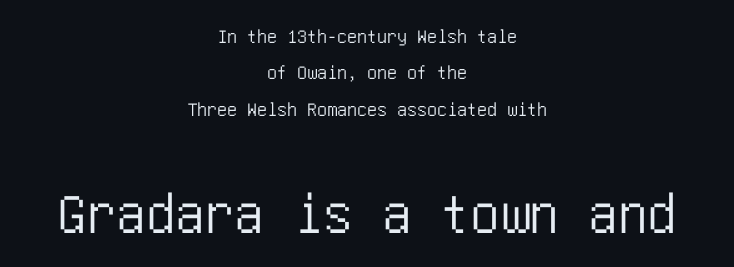
This is roman type, the default non-slanted kind. Words float on clear page, feet unadorned. Visually, the bottom section dominates because its glyphs are scaled up. The rag falls on both sides of this text block equally.
